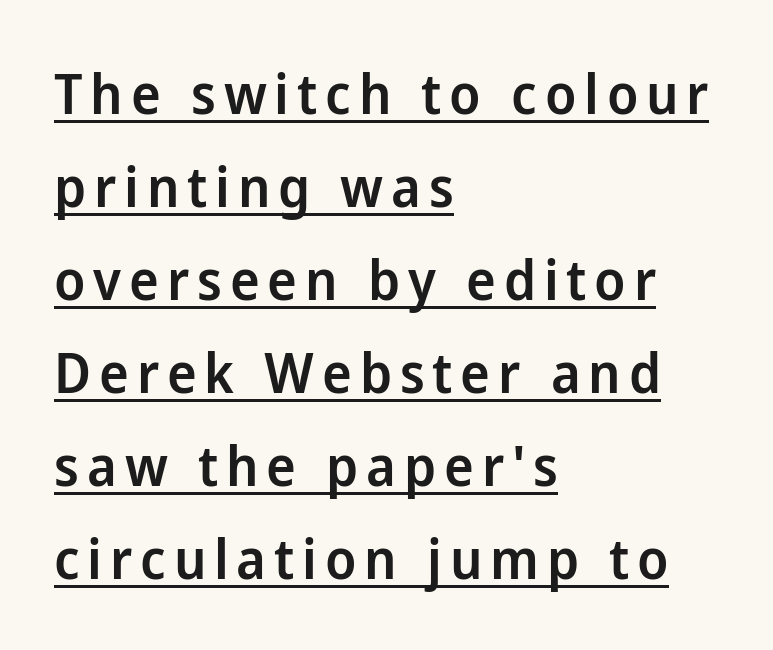
Q: Is the text bold? A: Semi-bold.
Q: Is the text italic (slanted)? A: No, it is upright.
Q: Is the typeface a serif or a sans-serif typeface? A: Sans-serif.
Q: Is the text underlined? A: Yes.
Q: How is the paragraph aligned? A: Left-aligned.
Q: Is the spacing between lines tight, normal or loose? A: Normal.
Q: Width (condensed, normal, or wide)? A: Normal.
Q: Stroke contrast? A: Low.
Q: x-height? A: Medium.
Q: Monospaced? A: No.
